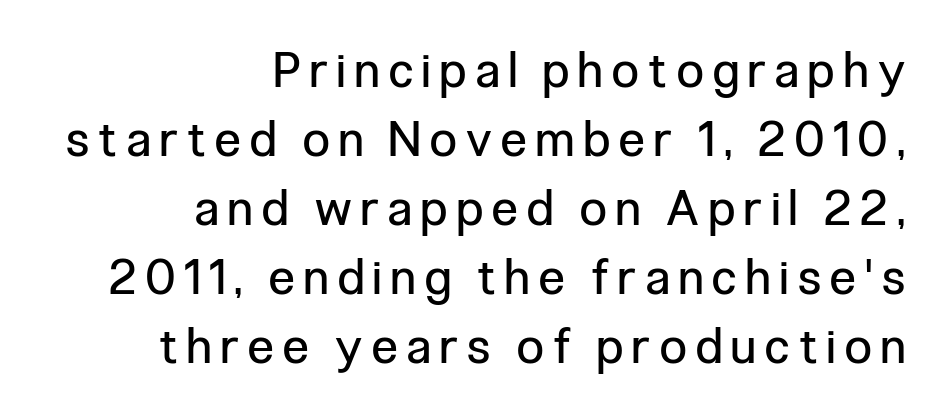
The image shows 48 px regular-weight, condensed sans-serif type, upright; set right-aligned, normal line spacing (1.44x), unusually wide letter spacing (+0.2 em), not underlined; low stroke contrast and a medium x-height.
